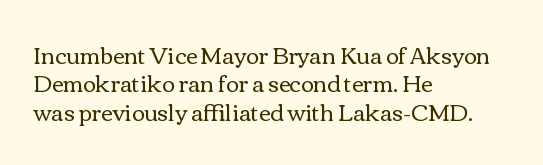
Q: Is the text bold? A: No.
Q: Is the text italic (slanted)? A: No, it is upright.
Q: Is the text underlined? A: No.
Q: How is the paragraph aligned? A: Left-aligned.
Q: Is the spacing between letters normal or unusually wide? A: Normal.
Q: Is the spacing between lines tight, normal or loose? A: Normal.
